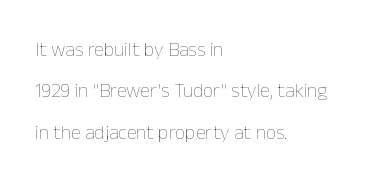
Q: Is the text bold? A: No.
Q: Is the text italic (slanted)? A: No, it is upright.
Q: Is the text underlined? A: No.
Q: How is the paragraph aligned? A: Left-aligned.
Q: Is the spacing between letters normal or unusually wide? A: Normal.
Q: Is the spacing between lines tight, normal or loose? A: Loose.
